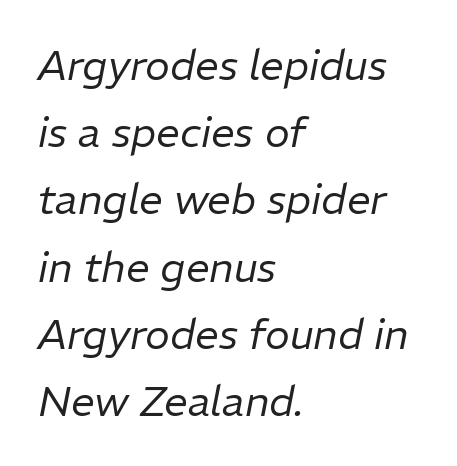
Character widths vary here, with narrow letters taking less room than wide ones. Is there much room between lines? A standard amount, neither cramped nor airy. Any mark beneath the type? The region is blank. The whole block is typeset with a tilt. No letter is thick-stroked: the sample isn't bold.
